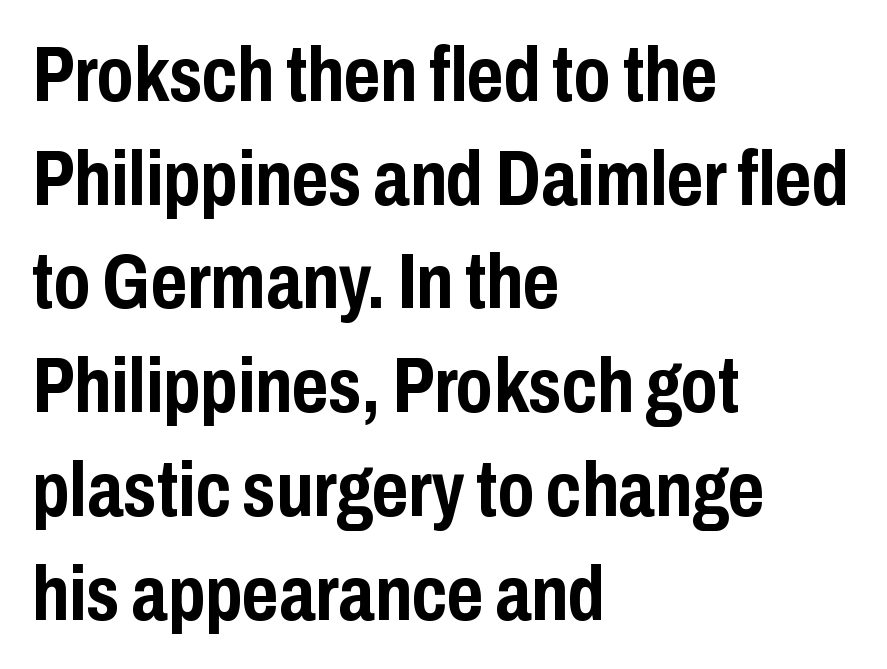
{"serif": "no", "italic": "no", "bold": "yes", "weight": "semibold", "width": "condensed", "stroke_contrast": "low", "x_height": "medium", "monospaced": "no", "underline": "no", "align": "left", "line_spacing": "normal", "line_spacing_ratio": 1.33, "letter_spacing": "normal", "letter_spacing_em": 0.0, "glyph_px": 78}
